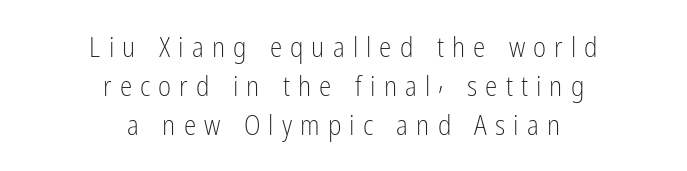
This sample uses an upright cut, with every glyph sitting square on the baseline. The typeface has the unassuming heft of standard copy or less. The paragraph has two soft edges and a firm central axis. The letters advance in unequal steps, a hallmark of proportional type. Serif or sans? Sans — the stroke terminals are bare. Someone cranked the tracking dial way up on this one.
